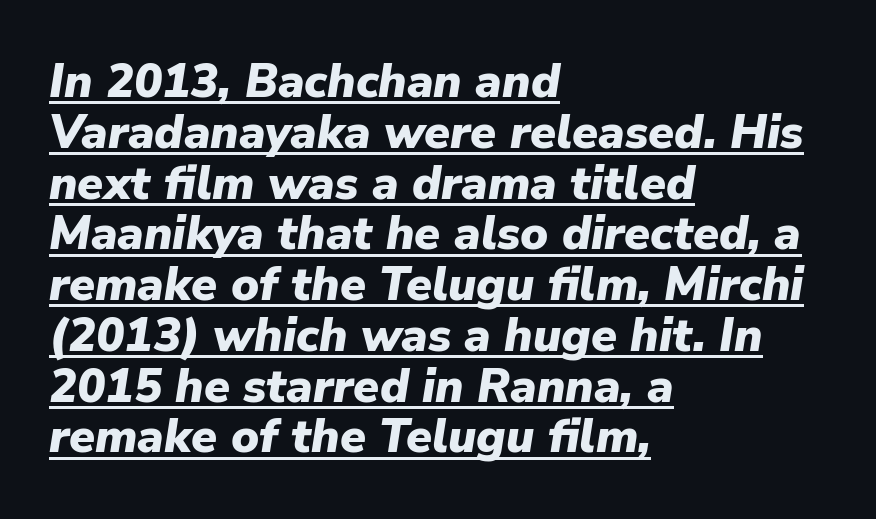
The image shows 47 px heavy type, italic (leaning right); set left-aligned, tight line spacing (1.08x), normal letter spacing, underlined; low stroke contrast and a medium x-height.
